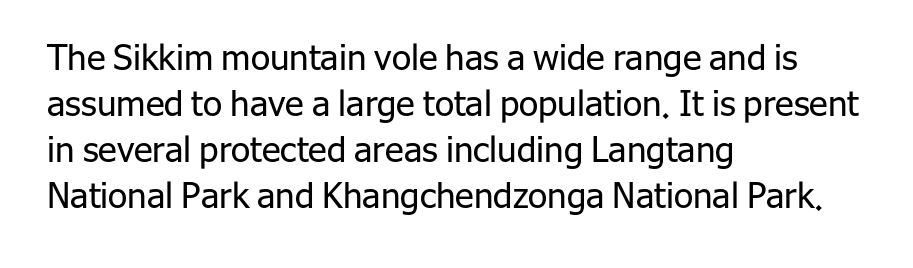
The image shows 35 px regular-weight sans-serif type, upright; set left-aligned, normal line spacing (1.31x), normal letter spacing, not underlined; low stroke contrast and a medium x-height.
